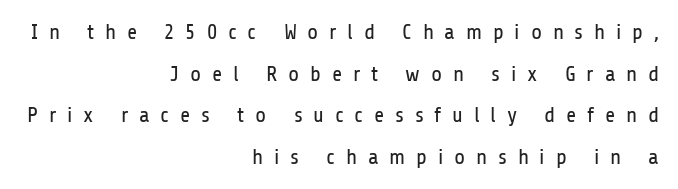
The image shows 22 px text type, upright; set right-aligned, line spacing 1.89x, unusually wide letter spacing (+0.49 em), not underlined.
